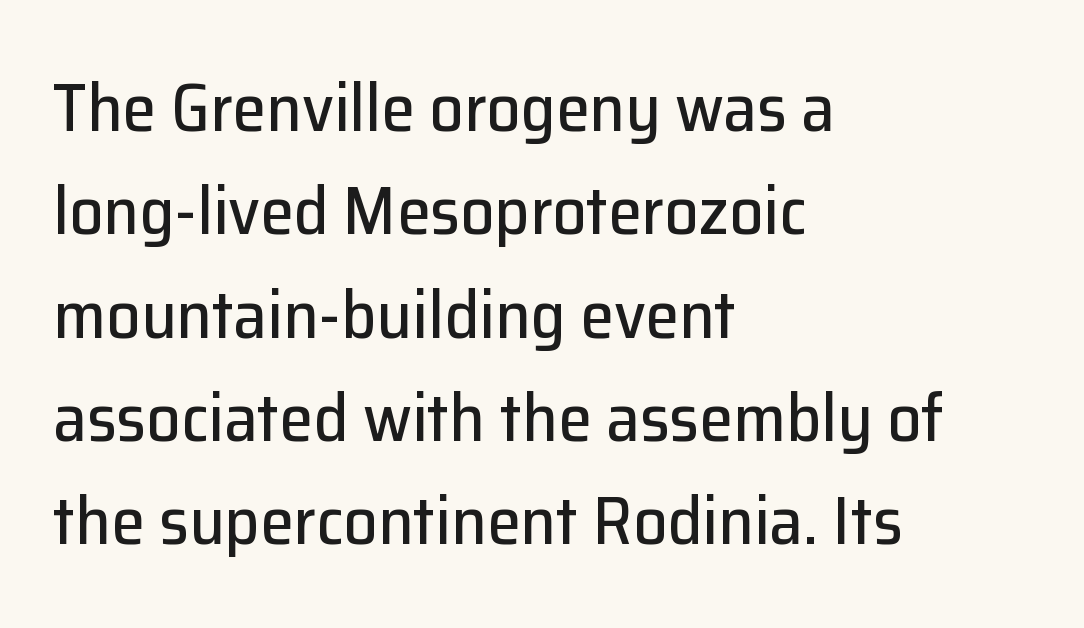
{"serif": "no", "italic": "no", "width": "normal", "stroke_contrast": "low", "x_height": "medium", "monospaced": "no", "underline": "no", "align": "left", "line_spacing": "normal", "line_spacing_ratio": 1.52, "letter_spacing": "normal", "letter_spacing_em": 0.0, "glyph_px": 68}
